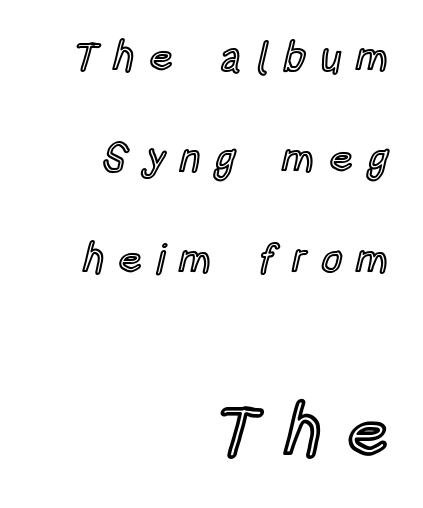
{"width": "condensed", "x_height": "large", "monospaced": "no", "underline": "no", "align": "right", "line_spacing": "loose", "line_spacing_ratio": 2.46, "letter_spacing": "wide", "letter_spacing_em": 0.35, "larger_block": "second", "size_ratio": 1.76, "glyph_px": 72}
